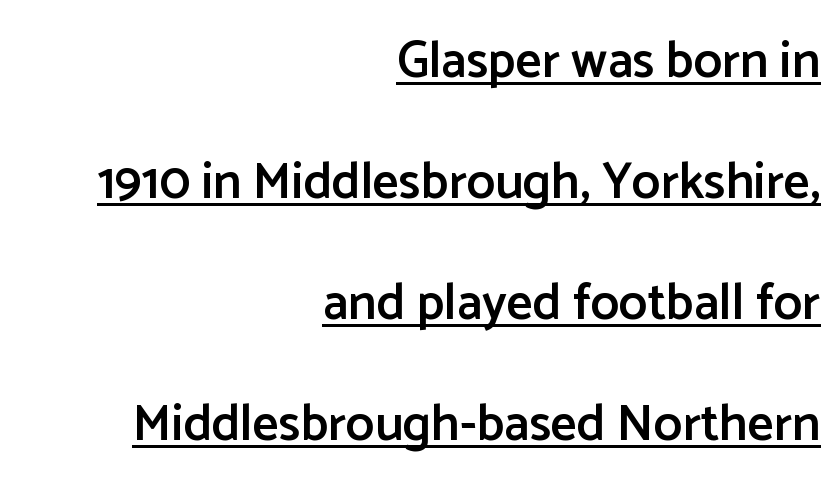
Rows of type keep a wide berth in the vertical direction. Type style note: lacks serifs. Every word sits above its own underline. Spacing verdict: proportional, widths tailored to each character. Unlike italic type, these characters show no tilt at all.
